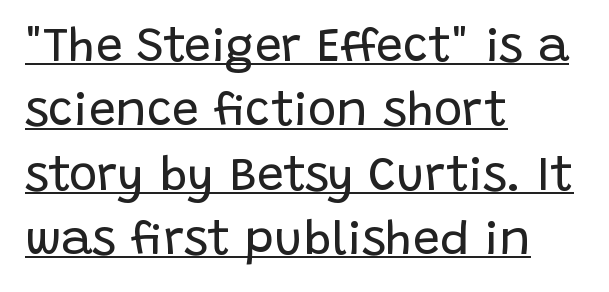
The image shows 48 px regular-weight sans-serif type, upright; set left-aligned, normal line spacing (1.34x), normal letter spacing, underlined; low stroke contrast and a large x-height.
